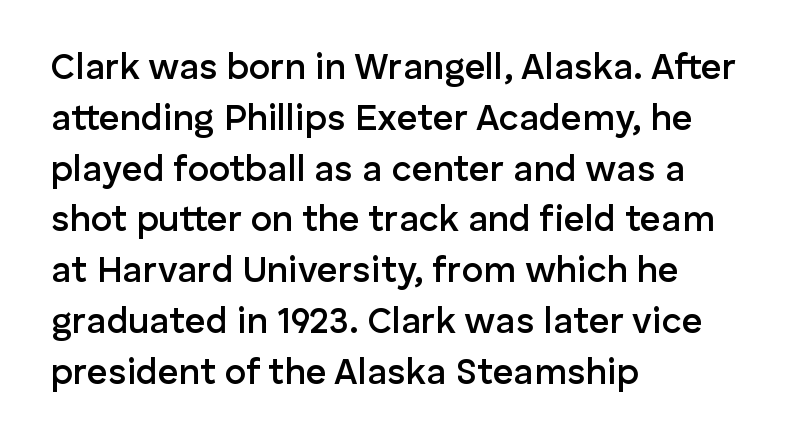
The image shows 36 px semibold sans-serif type, upright; set left-aligned, normal line spacing (1.41x), normal letter spacing, not underlined; low stroke contrast and a medium x-height.
